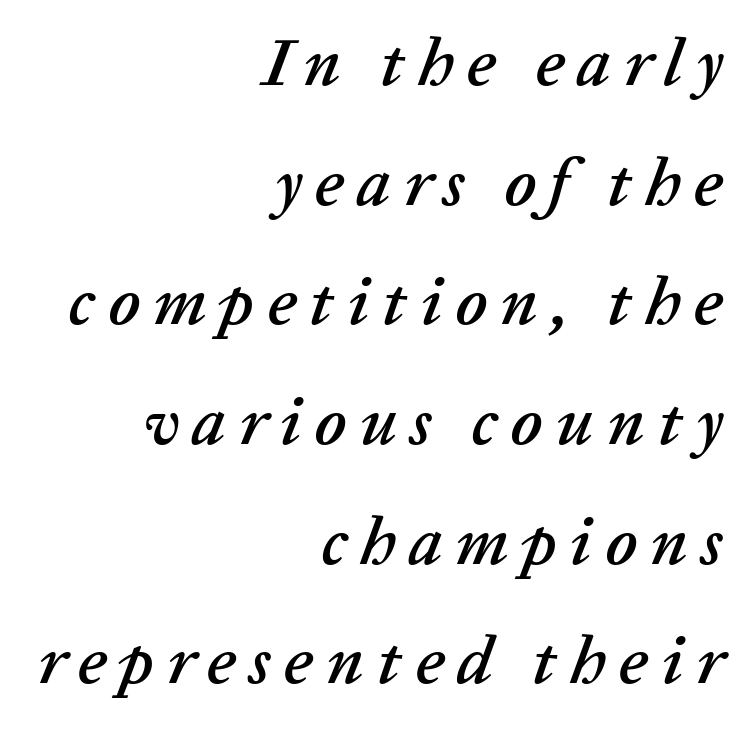
Q: Is the text italic (slanted)? A: Yes, it leans right by about 20 degrees.
Q: Is the text underlined? A: No.
Q: How is the paragraph aligned? A: Right-aligned.
Q: Width (condensed, normal, or wide)? A: Normal.
Q: Stroke contrast? A: Low.
Q: x-height? A: Medium.
Q: Monospaced? A: No.
